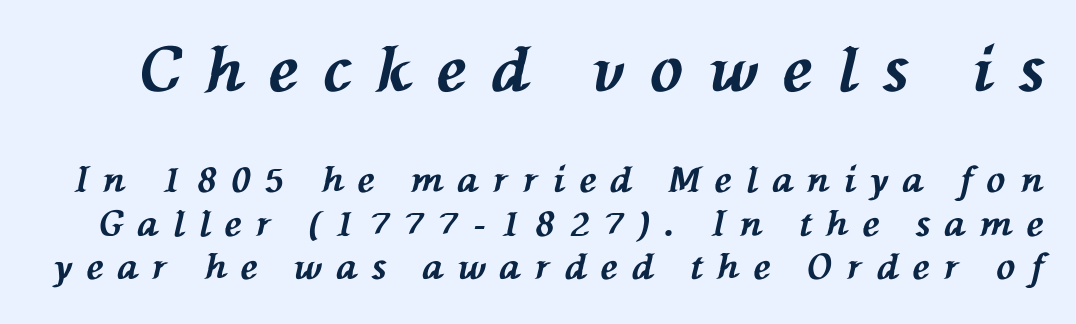
The image shows 61 px bold type, italic (leaning left); set line spacing 1.24x, unusually wide letter spacing (+0.42 em), not underlined; the first (top) block is 1.74x larger; medium stroke contrast and a medium x-height.
